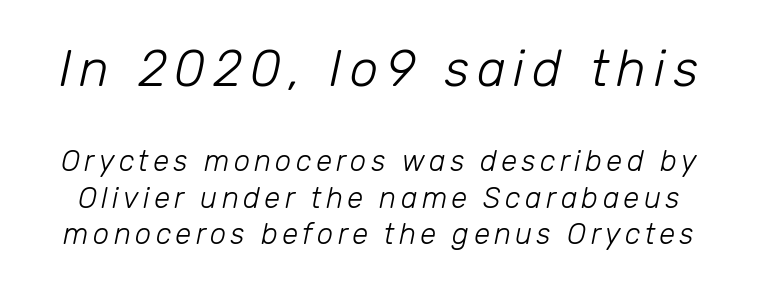
The image shows 51 px light type, italic (leaning right); set normal line spacing (1.26x), not underlined; the first (top) block is 1.76x larger; low stroke contrast and a medium x-height.
